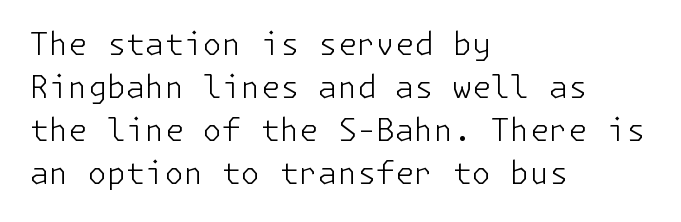
{"serif": "no", "italic": "no", "bold": "no", "weight": "light", "width": "normal", "stroke_contrast": "low", "x_height": "medium", "underline": "no", "align": "left", "line_spacing": "normal", "line_spacing_ratio": 1.39, "letter_spacing": "normal", "letter_spacing_em": 0.0, "glyph_px": 31}
